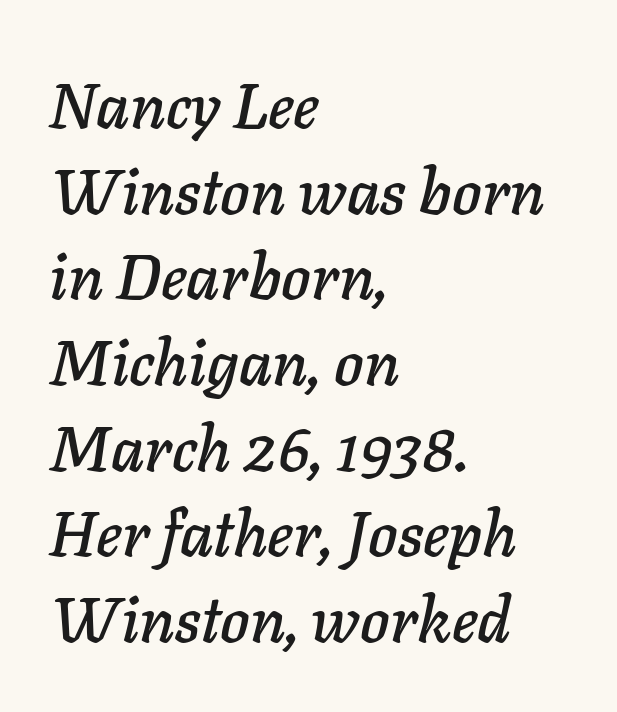
Q: Is the text italic (slanted)? A: Yes, it leans right by about 11 degrees.
Q: Is the text underlined? A: No.
Q: How is the paragraph aligned? A: Left-aligned.
Q: Is the spacing between letters normal or unusually wide? A: Normal.
Q: Is the spacing between lines tight, normal or loose? A: Normal.
Q: Width (condensed, normal, or wide)? A: Normal.
Q: Stroke contrast? A: Low.
Q: x-height? A: Medium.
Q: Monospaced? A: No.
